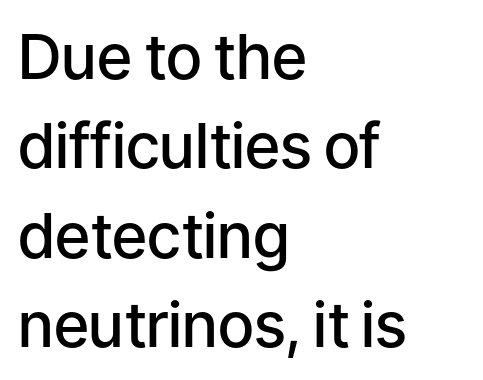
{"serif": "no", "italic": "no", "bold": "semi", "weight": "semibold", "width": "normal", "stroke_contrast": "low", "x_height": "medium", "monospaced": "no", "underline": "no", "align": "left", "line_spacing": "normal", "line_spacing_ratio": 1.44, "letter_spacing": "normal", "letter_spacing_em": 0.0, "glyph_px": 62}
